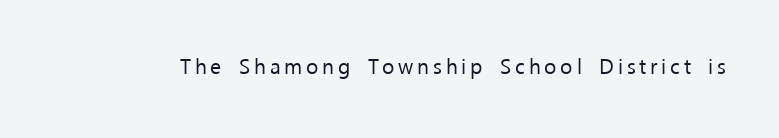
Nope, not italic — everything's standing straight. Weight: regular or lighter. This rendering features lettering with no underline.
